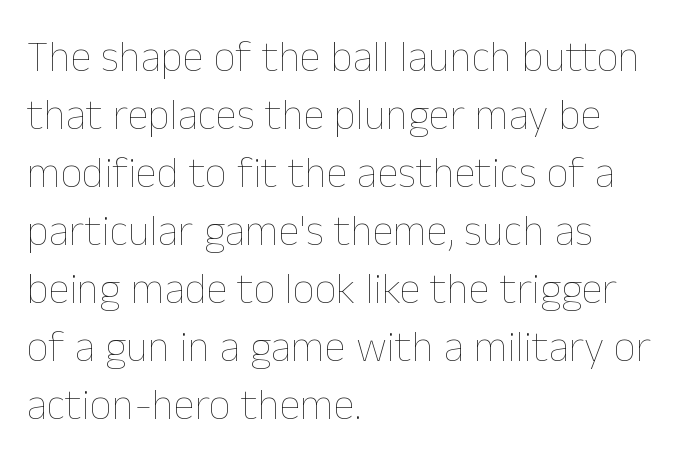
{"italic": "no", "bold": "no", "weight": "thin", "width": "normal", "stroke_contrast": "low", "x_height": "medium", "monospaced": "no", "underline": "no", "align": "left", "line_spacing": "normal", "line_spacing_ratio": 1.35, "letter_spacing": "normal", "letter_spacing_em": 0.0, "glyph_px": 43}
